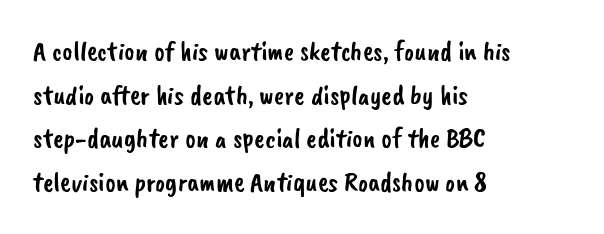
Q: Is the typeface a serif or a sans-serif typeface? A: Sans-serif.
Q: Is the text underlined? A: No.
Q: How is the paragraph aligned? A: Left-aligned.
Q: Is the spacing between letters normal or unusually wide? A: Normal.
Q: Is the spacing between lines tight, normal or loose? A: Normal.
Q: Width (condensed, normal, or wide)? A: Normal.
Q: Stroke contrast? A: Low.
Q: x-height? A: Small.
Q: Monospaced? A: No.
